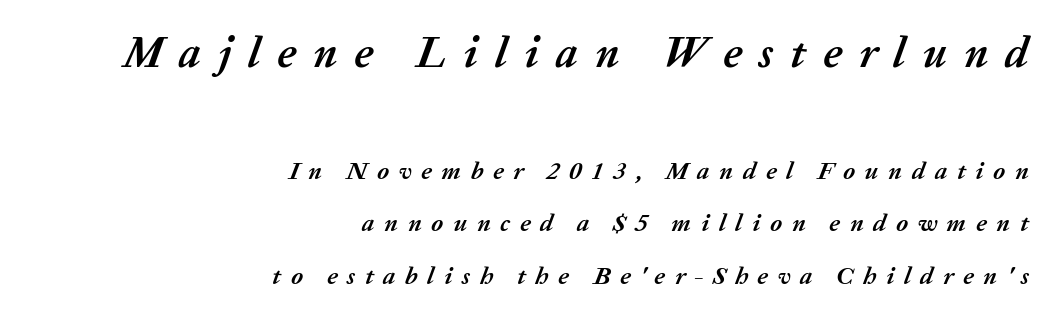
The image shows 44 px semibold type, italic (leaning right); set right-aligned, loose line spacing (2.09x), unusually wide letter spacing (+0.38 em), not underlined; the first (top) block is 1.76x larger; medium stroke contrast and a medium x-height.
